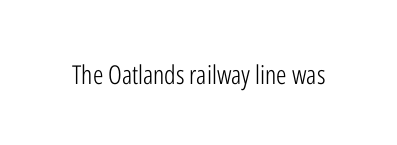
{"italic": "no", "bold": "no", "underline": "no", "letter_spacing": "normal", "letter_spacing_em": 0.0, "glyph_px": 26}
